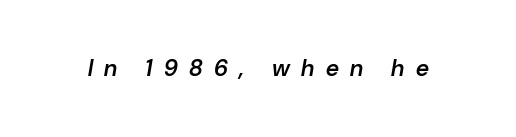
Q: Is the text bold? A: Semi-bold.
Q: Is the text italic (slanted)? A: Yes, it leans right by about 10 degrees.
Q: Is the text underlined? A: No.
Q: Is the spacing between letters normal or unusually wide? A: Unusually wide.
